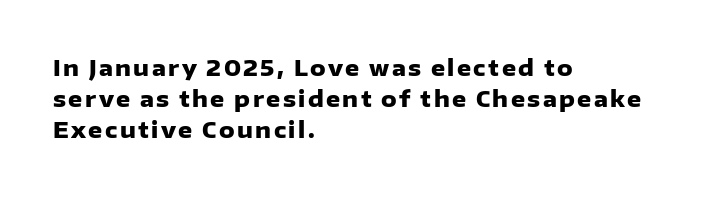
Q: Is the text bold? A: Yes.
Q: Is the text italic (slanted)? A: No, it is upright.
Q: Is the text underlined? A: No.
Q: How is the paragraph aligned? A: Left-aligned.
Q: Is the spacing between lines tight, normal or loose? A: Normal.
